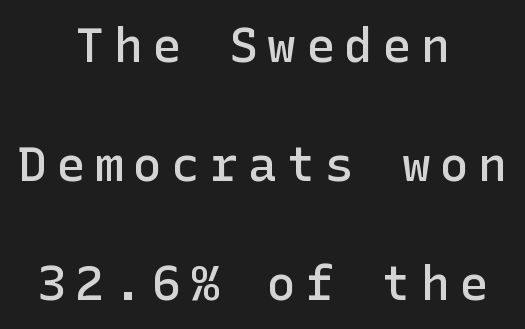
Q: Is the text bold? A: Semi-bold.
Q: Is the text italic (slanted)? A: No, it is upright.
Q: Is the typeface a serif or a sans-serif typeface? A: Sans-serif.
Q: Is the text underlined? A: No.
Q: How is the paragraph aligned? A: Centered.
Q: Is the spacing between letters normal or unusually wide? A: Unusually wide.
Q: Is the spacing between lines tight, normal or loose? A: Loose.
Q: Width (condensed, normal, or wide)? A: Normal.
Q: Stroke contrast? A: Low.
Q: x-height? A: Medium.
